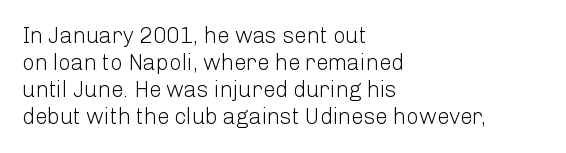
Beneath every word, the page is bare. The lettering holds an erect, upright posture throughout. Caption: face not bold, strokes unweighted. The gaps between neighbouring characters are ordinary and unremarkable.
